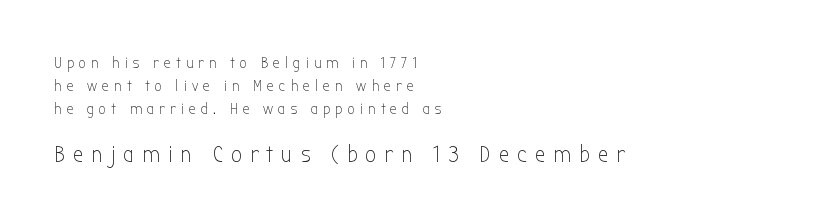
Q: Is the text bold? A: No.
Q: Is the text italic (slanted)? A: No, it is upright.
Q: Is the text underlined? A: No.
Q: How is the paragraph aligned? A: Left-aligned.
Q: Is the spacing between letters normal or unusually wide? A: Unusually wide.
Q: Is the spacing between lines tight, normal or loose? A: Normal.
Q: Which block of text is set in a larger size, the first (top) or the second (bottom)? A: The second (bottom) one.
